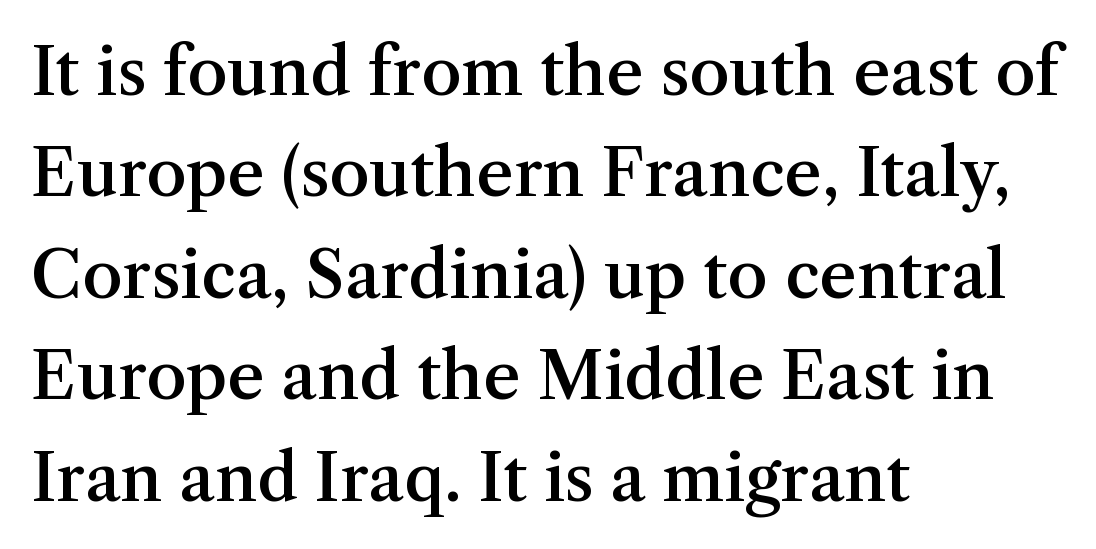
Q: Is the text bold? A: Semi-bold.
Q: Is the text italic (slanted)? A: No, it is upright.
Q: Is the typeface a serif or a sans-serif typeface? A: Serif.
Q: Is the text underlined? A: No.
Q: How is the paragraph aligned? A: Left-aligned.
Q: Is the spacing between letters normal or unusually wide? A: Normal.
Q: Is the spacing between lines tight, normal or loose? A: Normal.
Q: Width (condensed, normal, or wide)? A: Normal.
Q: Stroke contrast? A: Medium.
Q: x-height? A: Medium.
Q: Monospaced? A: No.
